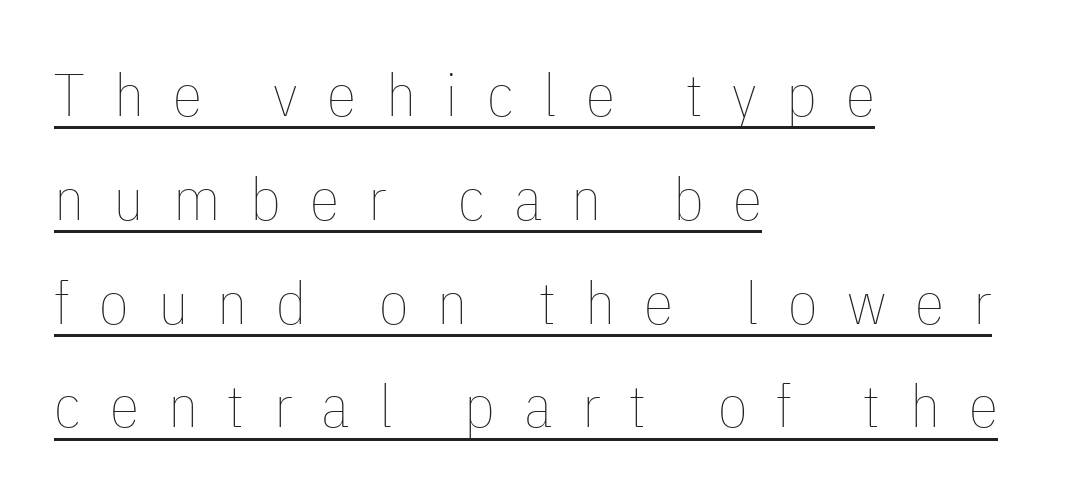
Letter spacing: wide. You could not count columns in this text — the font is proportionally spaced. Unlike italic type, these characters show no tilt at all. The letters look calm and open, with moderate or lighter stems. The sample's only ornament is a line tracing under the words.
